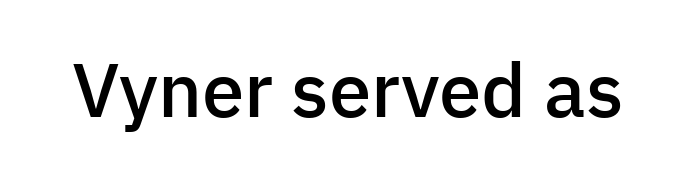
{"serif": "no", "italic": "no", "bold": "semi", "weight": "semibold", "width": "normal", "stroke_contrast": "low", "x_height": "medium", "monospaced": "no", "underline": "no", "letter_spacing": "normal", "letter_spacing_em": 0.0, "glyph_px": 76}
